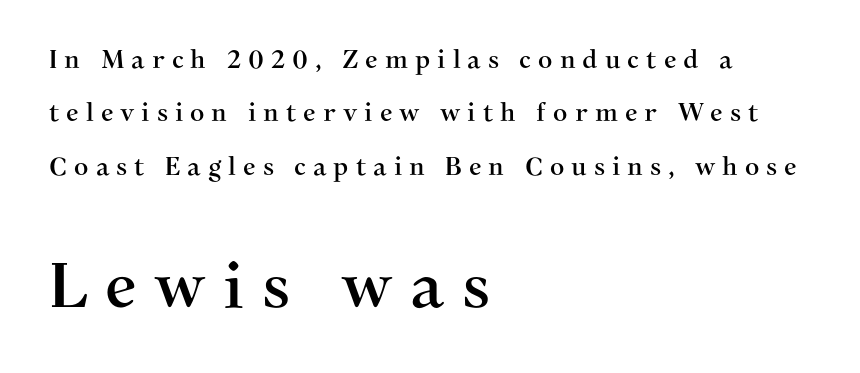
The image shows 63 px serif type, upright; set left-aligned, loose line spacing (2.14x), unusually wide letter spacing (+0.28 em), not underlined; the second (bottom) block is 2.52x larger; medium stroke contrast and a medium x-height.
